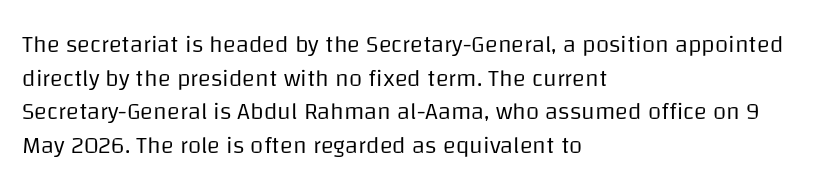
Does the copy run flush right? No — it runs flush left. Does extra space separate the letters? No, they use regular spacing. The letters look calm and open, with moderate or lighter stems. Beneath every word, the page is bare. Normally led — the rows are evenly, conventionally spaced.
